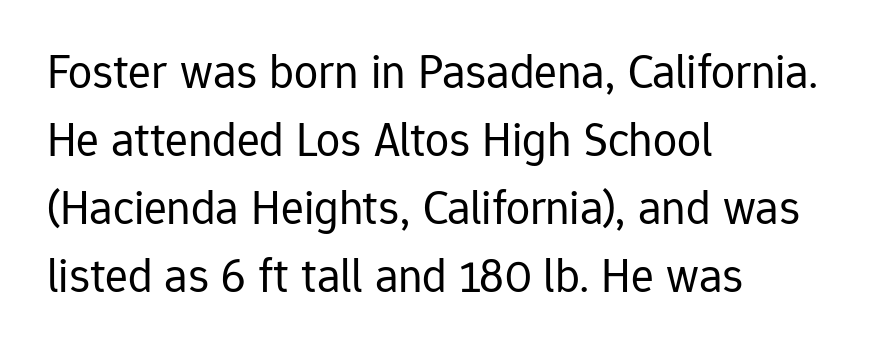
Q: Is the text bold? A: No.
Q: Is the text italic (slanted)? A: No, it is upright.
Q: Is the typeface a serif or a sans-serif typeface? A: Sans-serif.
Q: Is the text underlined? A: No.
Q: How is the paragraph aligned? A: Left-aligned.
Q: Is the spacing between letters normal or unusually wide? A: Normal.
Q: Is the spacing between lines tight, normal or loose? A: Normal.
Q: Width (condensed, normal, or wide)? A: Normal.
Q: Stroke contrast? A: Low.
Q: x-height? A: Medium.
Q: Monospaced? A: No.
